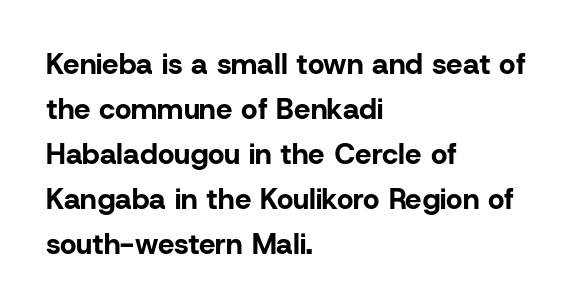
Q: Is the text bold? A: Yes.
Q: Is the text italic (slanted)? A: No, it is upright.
Q: Is the typeface a serif or a sans-serif typeface? A: Sans-serif.
Q: Is the text underlined? A: No.
Q: How is the paragraph aligned? A: Left-aligned.
Q: Is the spacing between letters normal or unusually wide? A: Normal.
Q: Is the spacing between lines tight, normal or loose? A: Normal.
Q: Width (condensed, normal, or wide)? A: Normal.
Q: Stroke contrast? A: Low.
Q: x-height? A: Medium.
Q: Monospaced? A: No.
